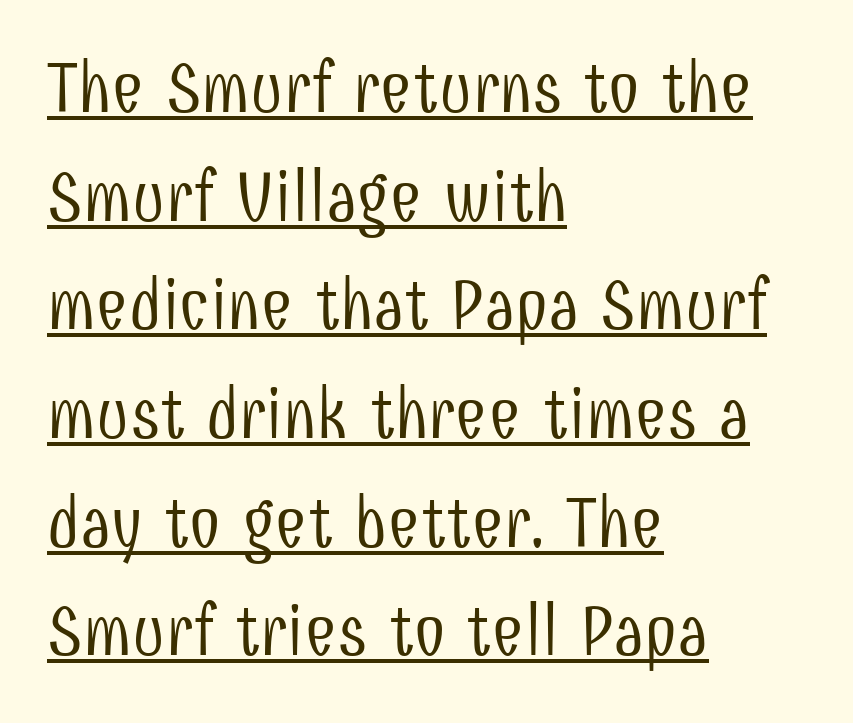
Q: Is the text bold? A: No.
Q: Is the text italic (slanted)? A: No, it is upright.
Q: Is the typeface a serif or a sans-serif typeface? A: Sans-serif.
Q: Is the text underlined? A: Yes.
Q: How is the paragraph aligned? A: Left-aligned.
Q: Is the spacing between letters normal or unusually wide? A: Normal.
Q: Is the spacing between lines tight, normal or loose? A: Normal.
Q: Width (condensed, normal, or wide)? A: Condensed.
Q: Stroke contrast? A: Low.
Q: x-height? A: Medium.
Q: Monospaced? A: No.
